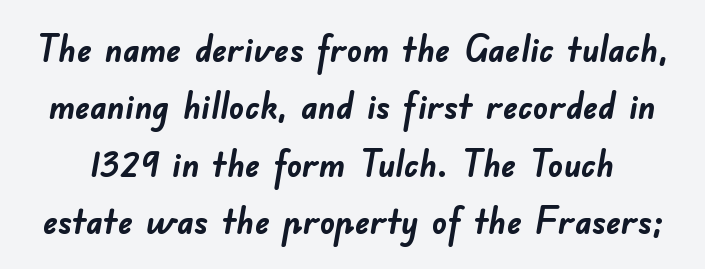
Q: Is the text bold? A: Yes.
Q: Is the typeface a serif or a sans-serif typeface? A: Sans-serif.
Q: Is the text underlined? A: No.
Q: Is the spacing between letters normal or unusually wide? A: Normal.
Q: Is the spacing between lines tight, normal or loose? A: Normal.
Q: Width (condensed, normal, or wide)? A: Normal.
Q: Stroke contrast? A: Low.
Q: x-height? A: Small.
Q: Monospaced? A: No.
